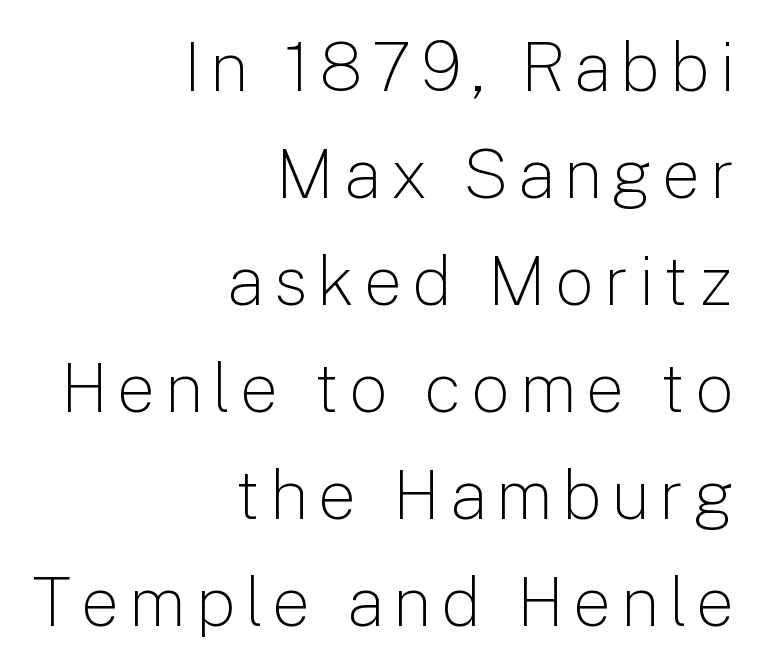
No heavy texture on the line: the type isn't bold. These lines were composed using upright roman letters. Nope, no serifs anywhere on these letters. The rendering uses a moderate line-height, typical for paragraphs.
